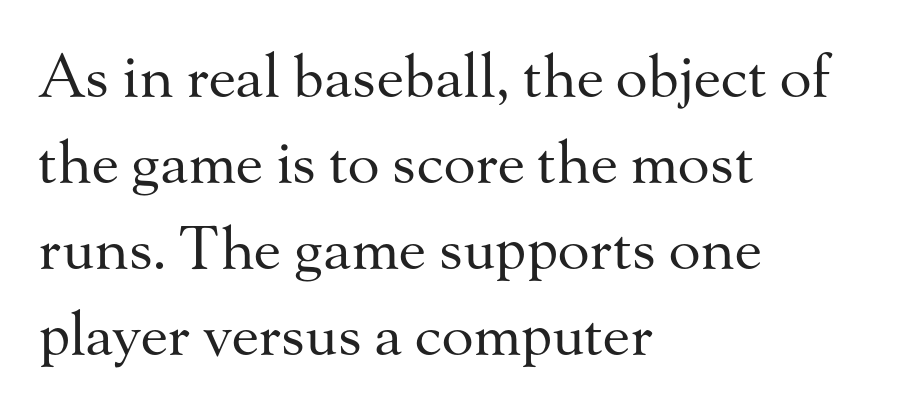
{"serif": "yes", "italic": "no", "bold": "no", "weight": "regular", "width": "normal", "stroke_contrast": "medium", "x_height": "small", "monospaced": "no", "underline": "no", "align": "left", "line_spacing": "normal", "line_spacing_ratio": 1.46, "letter_spacing": "normal", "letter_spacing_em": 0.0, "glyph_px": 59}
